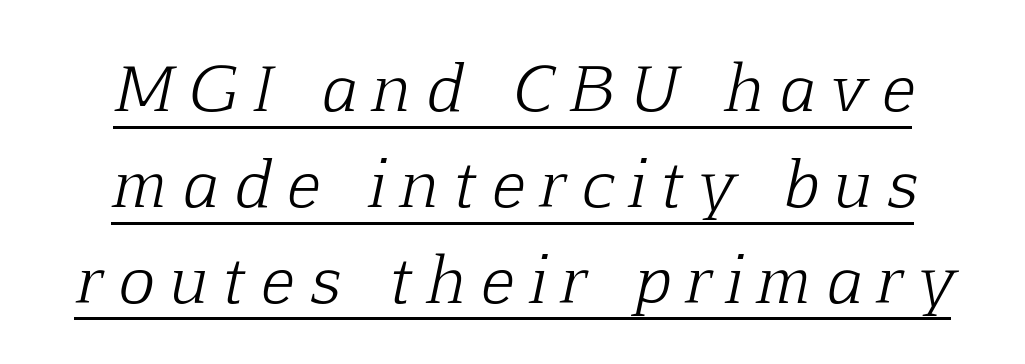
The image shows 61 px light serif type, italic (leaning right); set normal line spacing (1.57x), unusually wide letter spacing (+0.27 em), underlined; low stroke contrast and a medium x-height.
